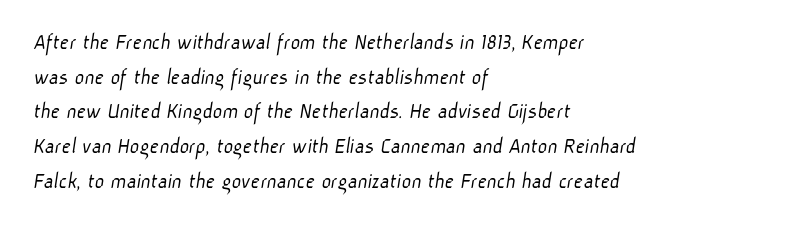
Q: Is the text bold? A: No.
Q: Is the text underlined? A: No.
Q: How is the paragraph aligned? A: Left-aligned.
Q: Is the spacing between letters normal or unusually wide? A: Normal.
Q: Is the spacing between lines tight, normal or loose? A: Normal.
